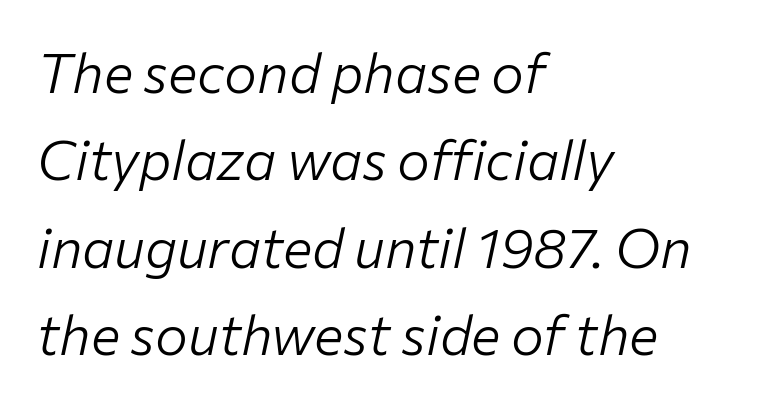
The space between consecutive lines is moderate. Casual observation: everything's shoved over to the left. The typography opts for an oblique posture over an upright one. Varying glyph widths throughout — classic text-font behaviour. A light-to-regular cut is what we see here.
